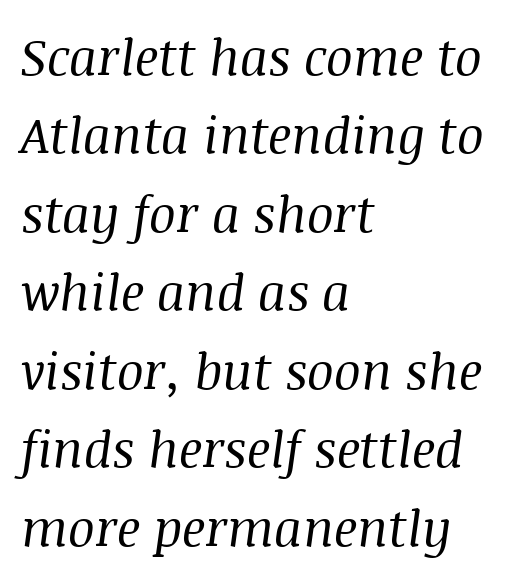
Q: Is the text bold? A: No.
Q: Is the text italic (slanted)? A: Yes, it leans right by about 8 degrees.
Q: Is the typeface a serif or a sans-serif typeface? A: Serif.
Q: Is the text underlined? A: No.
Q: How is the paragraph aligned? A: Left-aligned.
Q: Is the spacing between letters normal or unusually wide? A: Normal.
Q: Is the spacing between lines tight, normal or loose? A: Normal.
Q: Width (condensed, normal, or wide)? A: Normal.
Q: Stroke contrast? A: Medium.
Q: x-height? A: Large.
Q: Monospaced? A: No.
